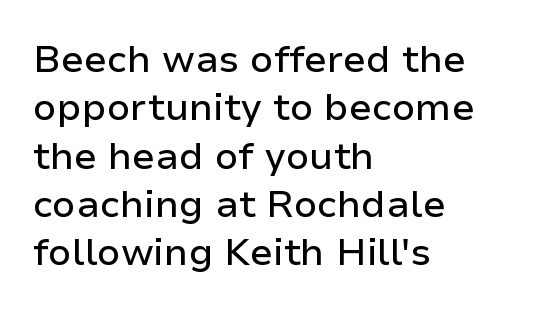
Q: Is the text italic (slanted)? A: No, it is upright.
Q: Is the typeface a serif or a sans-serif typeface? A: Sans-serif.
Q: Is the text underlined? A: No.
Q: How is the paragraph aligned? A: Left-aligned.
Q: Is the spacing between letters normal or unusually wide? A: Normal.
Q: Is the spacing between lines tight, normal or loose? A: Normal.
Q: Width (condensed, normal, or wide)? A: Normal.
Q: Stroke contrast? A: Low.
Q: x-height? A: Medium.
Q: Monospaced? A: No.
